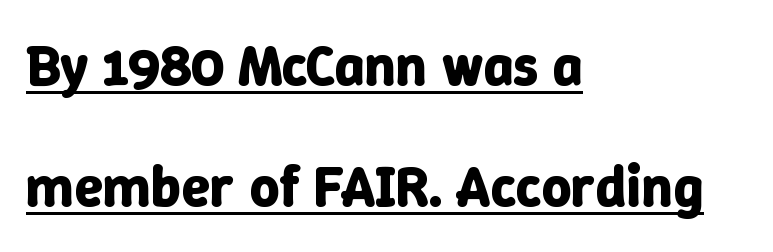
{"italic": "no", "bold": "yes", "weight": "bold", "width": "normal", "stroke_contrast": "low", "x_height": "medium", "monospaced": "no", "underline": "yes", "align": "left", "line_spacing": "loose", "line_spacing_ratio": 2.09, "letter_spacing": "normal", "letter_spacing_em": 0.0, "glyph_px": 58}
